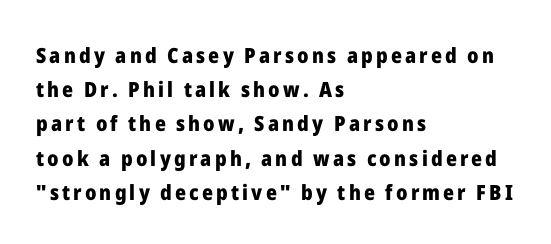
In terms of weight, the rendering is a true, heavy bold. The passage shown is not underscored anywhere. Quick note: not italic, upright. Compared with a centered layout, this one pins lines to the left instead. Reading down the column, the eye jumps a familiar distance to each next line.
